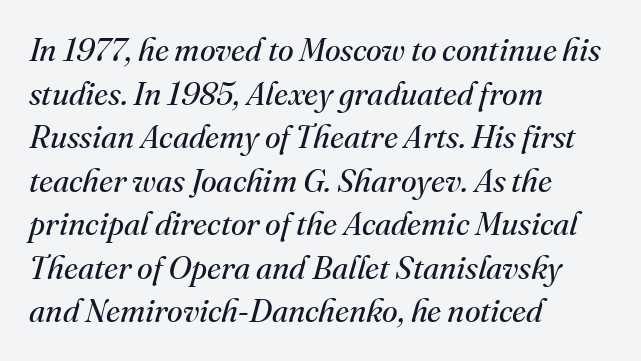
Q: Is the text bold? A: No.
Q: Is the text italic (slanted)? A: Yes, it leans right by about 16 degrees.
Q: Is the typeface a serif or a sans-serif typeface? A: Serif.
Q: Is the text underlined? A: No.
Q: How is the paragraph aligned? A: Left-aligned.
Q: Is the spacing between letters normal or unusually wide? A: Normal.
Q: Is the spacing between lines tight, normal or loose? A: Normal.
Q: Width (condensed, normal, or wide)? A: Normal.
Q: Stroke contrast? A: Medium.
Q: x-height? A: Small.
Q: Monospaced? A: No.
